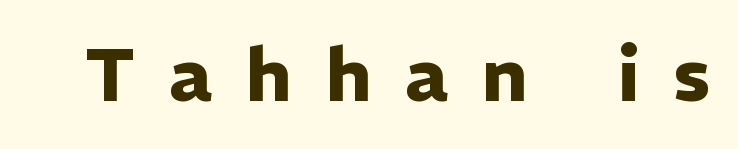
{"serif": "no", "italic": "no", "bold": "yes", "weight": "heavy", "width": "normal", "stroke_contrast": "low", "x_height": "medium", "monospaced": "no", "underline": "no", "letter_spacing": "wide", "letter_spacing_em": 0.46, "glyph_px": 74}
